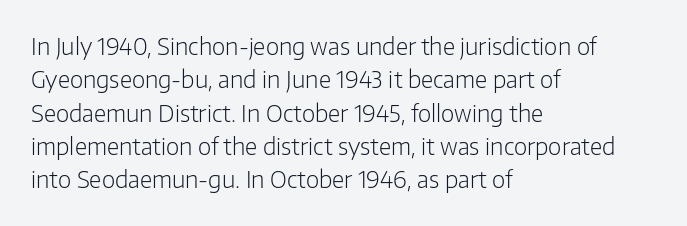
How would I describe the line gaps? Plain and ordinary. Just letters on the line, the space beneath them empty. Alignment: flush left. In terms of posture, this sample is upright.
